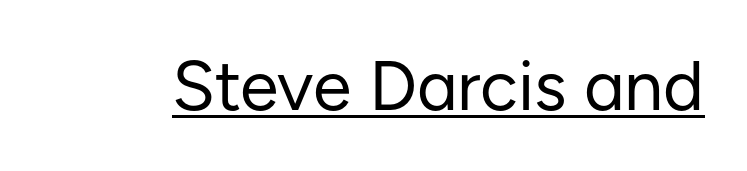
The image shows 70 px regular-weight sans-serif type, upright; set normal letter spacing, underlined; low stroke contrast and a medium x-height.
